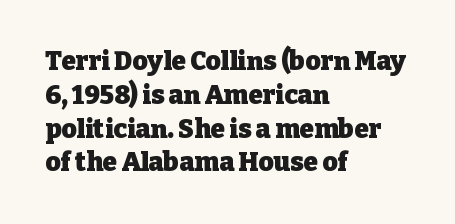
The image shows 26 px bold type, upright; set left-aligned, normal line spacing (1.3x), normal letter spacing, not underlined.
